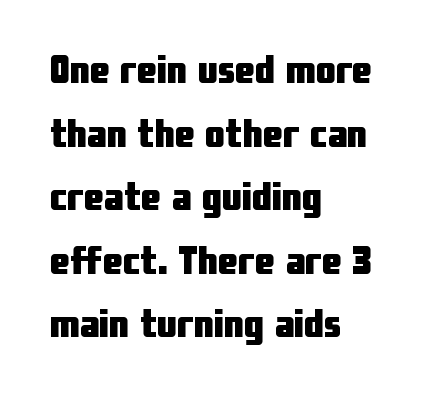
Q: Is the text bold? A: Yes.
Q: Is the text italic (slanted)? A: No, it is upright.
Q: Is the typeface a serif or a sans-serif typeface? A: Sans-serif.
Q: Is the text underlined? A: No.
Q: How is the paragraph aligned? A: Left-aligned.
Q: Is the spacing between letters normal or unusually wide? A: Normal.
Q: Is the spacing between lines tight, normal or loose? A: Normal.
Q: Width (condensed, normal, or wide)? A: Condensed.
Q: Stroke contrast? A: Low.
Q: x-height? A: Medium.
Q: Monospaced? A: No.
